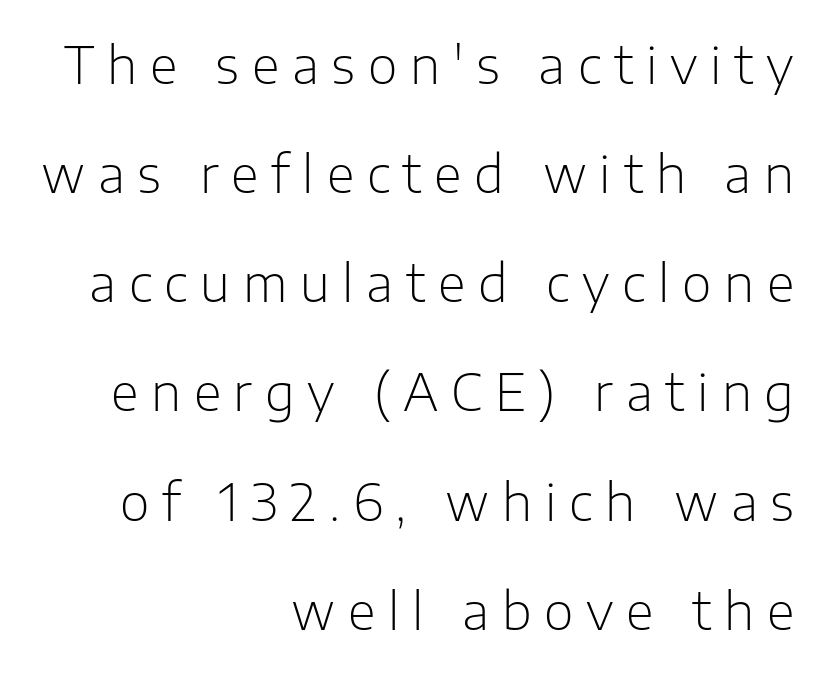
The image shows 51 px light sans-serif type, upright; set right-aligned, loose line spacing (2.14x), unusually wide letter spacing (+0.25 em), not underlined; low stroke contrast and a medium x-height.
